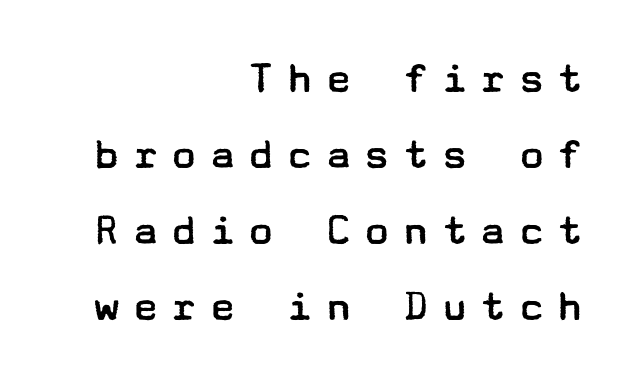
{"serif": "no", "italic": "no", "bold": "no", "weight": "regular", "width": "wide", "stroke_contrast": "low", "x_height": "medium", "underline": "no", "align": "right", "line_spacing": "normal", "line_spacing_ratio": 1.65, "letter_spacing": "wide", "letter_spacing_em": 0.24, "glyph_px": 46}
